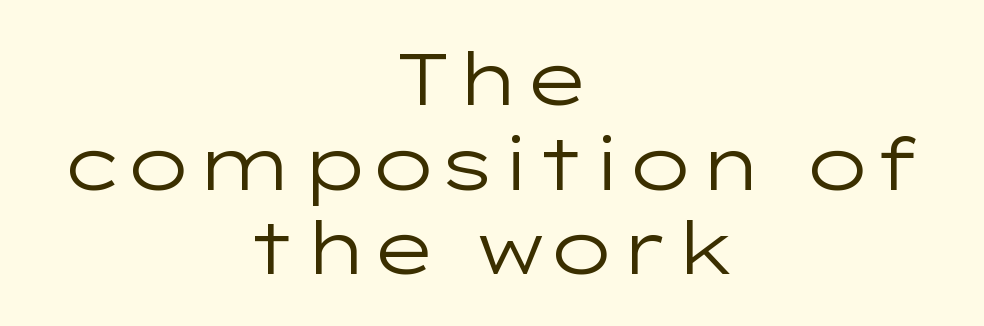
I'd call this a sans setting — the letters go barefoot. Do the characters align in a grid? No, the font is proportional. Think standard paragraph weight, or any step lighter than that. Plain, unruled lines of type.
